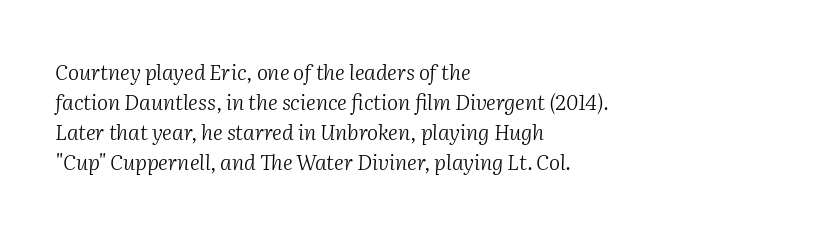
Is there much room between lines? A standard amount, neither cramped nor airy. You can tell it's italic because the verticals aren't actually vertical. The strip under each line holds only bare page. The characters are drawn with everyday or finer stroke widths.
